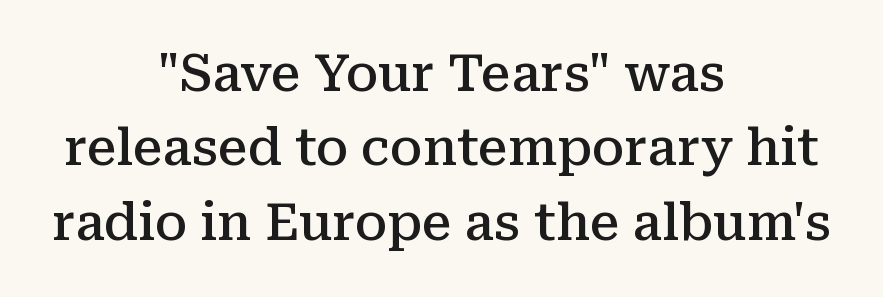
Q: Is the text bold? A: Semi-bold.
Q: Is the text italic (slanted)? A: No, it is upright.
Q: Is the typeface a serif or a sans-serif typeface? A: Serif.
Q: Is the text underlined? A: No.
Q: How is the paragraph aligned? A: Centered.
Q: Is the spacing between letters normal or unusually wide? A: Normal.
Q: Is the spacing between lines tight, normal or loose? A: Normal.
Q: Width (condensed, normal, or wide)? A: Normal.
Q: Stroke contrast? A: Medium.
Q: x-height? A: Medium.
Q: Monospaced? A: No.
